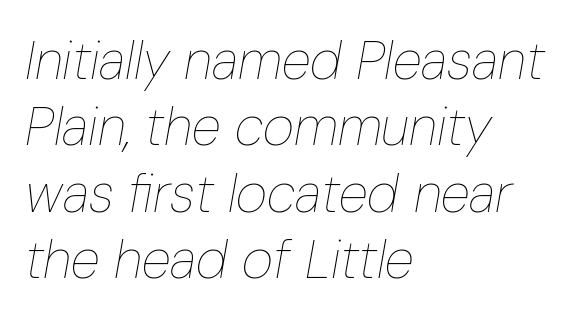
{"italic": "yes", "lean": "right", "slant_degrees": 10, "bold": "no", "weight": "thin", "width": "condensed", "stroke_contrast": "low", "x_height": "medium", "monospaced": "no", "underline": "no", "align": "left", "line_spacing_ratio": 1.23, "letter_spacing": "normal", "letter_spacing_em": 0.0, "glyph_px": 54}
